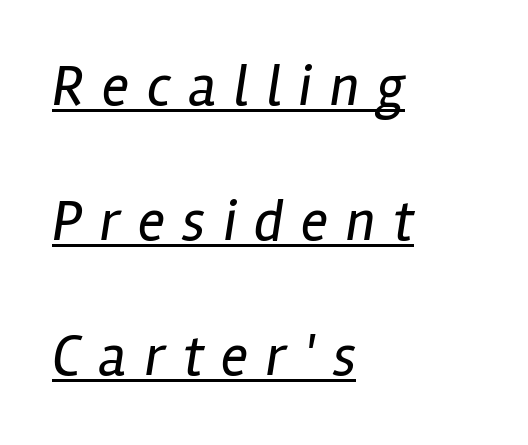
{"italic": "yes", "lean": "right", "slant_degrees": 12, "bold": "no", "weight": "regular", "width": "condensed", "stroke_contrast": "low", "x_height": "medium", "monospaced": "no", "underline": "yes", "align": "left", "line_spacing": "loose", "line_spacing_ratio": 2.37, "letter_spacing": "wide", "letter_spacing_em": 0.31, "glyph_px": 57}
